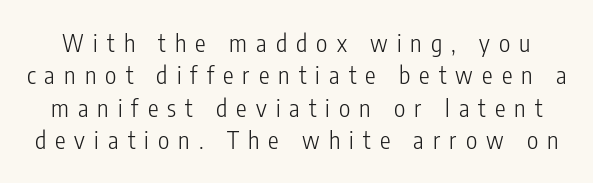
The image shows 24 px text type, upright; set normal line spacing (1.35x), unusually wide letter spacing (+0.38 em), not underlined.
